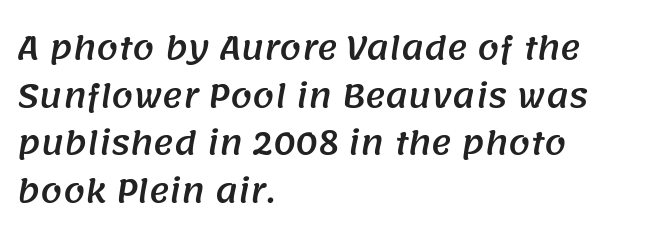
Q: Is the typeface a serif or a sans-serif typeface? A: Sans-serif.
Q: Is the text underlined? A: No.
Q: How is the paragraph aligned? A: Left-aligned.
Q: Is the spacing between letters normal or unusually wide? A: Normal.
Q: Is the spacing between lines tight, normal or loose? A: Normal.
Q: Width (condensed, normal, or wide)? A: Normal.
Q: Stroke contrast? A: Medium.
Q: x-height? A: Large.
Q: Monospaced? A: No.
